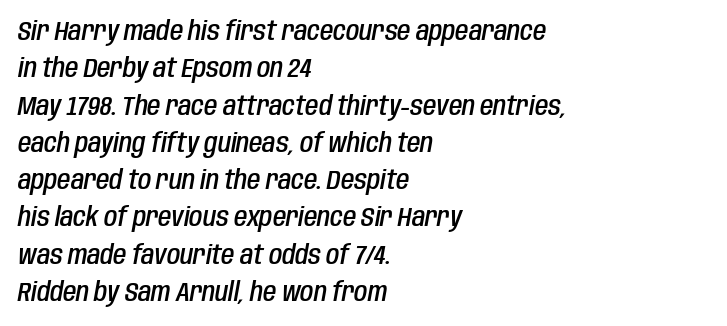
Normally led — the rows are evenly, conventionally spaced. Italic? Definitely — the glyphs are oblique. Each glyph is drawn with semibold strokes, heavier than normal yet not fully bold. Notice how the passage keeps a crisp vertical edge on the left only. Does extra space separate the letters? No, they use regular spacing.
